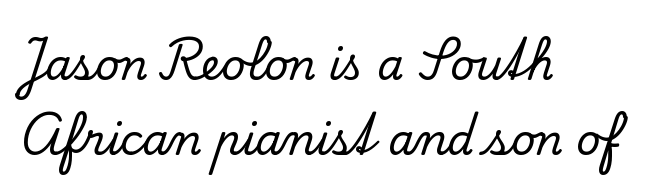
The image shows 42 px serif type; set left-aligned, line spacing 1.78x, normal letter spacing, not underlined; low stroke contrast and a small x-height.
